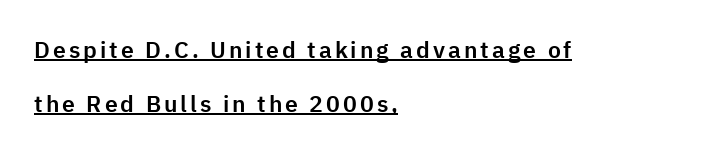
{"italic": "no", "underline": "yes", "align": "left", "line_spacing": "loose", "line_spacing_ratio": 2.36, "glyph_px": 23}
